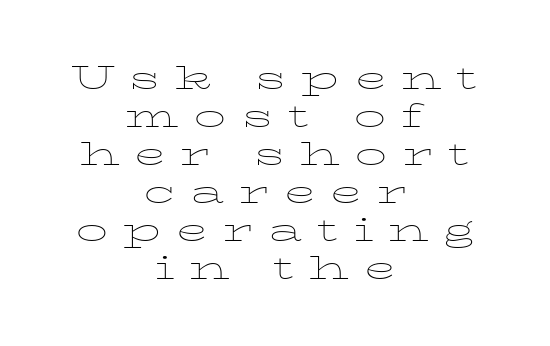
Q: Is the text bold? A: No.
Q: Is the text italic (slanted)? A: No, it is upright.
Q: Is the typeface a serif or a sans-serif typeface? A: Serif.
Q: Is the text underlined? A: No.
Q: How is the paragraph aligned? A: Centered.
Q: Is the spacing between letters normal or unusually wide? A: Unusually wide.
Q: Width (condensed, normal, or wide)? A: Wide.
Q: Stroke contrast? A: Low.
Q: x-height? A: Medium.
Q: Monospaced? A: No.
